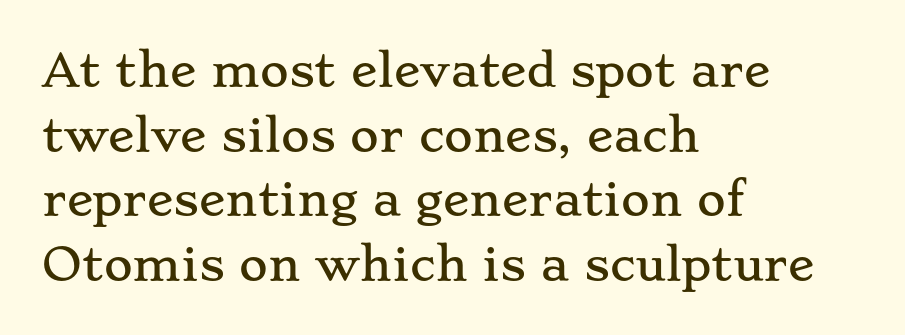
Q: Is the text italic (slanted)? A: No, it is upright.
Q: Is the typeface a serif or a sans-serif typeface? A: Serif.
Q: Is the text underlined? A: No.
Q: How is the paragraph aligned? A: Left-aligned.
Q: Is the spacing between letters normal or unusually wide? A: Normal.
Q: Is the spacing between lines tight, normal or loose? A: Normal.
Q: Width (condensed, normal, or wide)? A: Wide.
Q: Stroke contrast? A: Low.
Q: x-height? A: Small.
Q: Monospaced? A: No.
